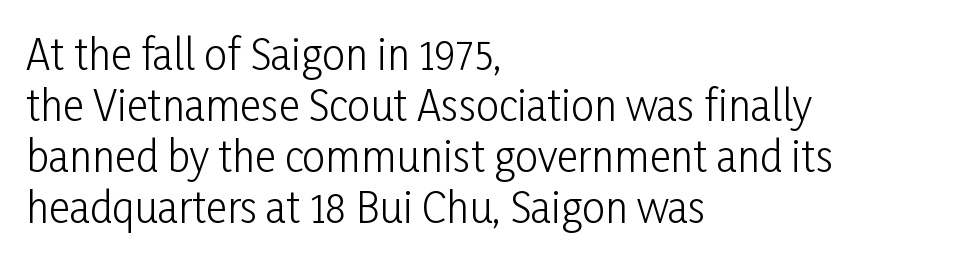
The image shows 41 px light, condensed sans-serif type, upright; set left-aligned, line spacing 1.24x, normal letter spacing, not underlined; low stroke contrast and a medium x-height.
